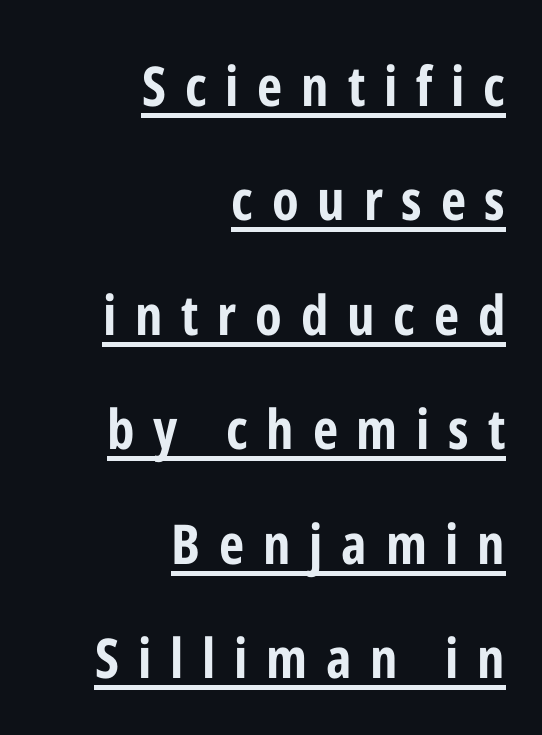
{"serif": "no", "italic": "no", "bold": "yes", "weight": "bold", "width": "condensed", "stroke_contrast": "low", "x_height": "medium", "monospaced": "no", "underline": "yes", "align": "right", "line_spacing": "loose", "line_spacing_ratio": 2.08, "letter_spacing": "wide", "letter_spacing_em": 0.34, "glyph_px": 55}
